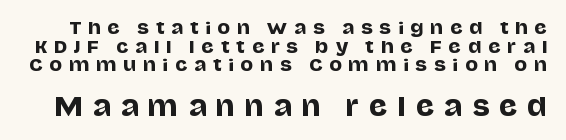
The image shows 25 px text type, upright; set tight line spacing (1.1x), unusually wide letter spacing (+0.4 em), not underlined; the second (bottom) block is 1.47x larger.
